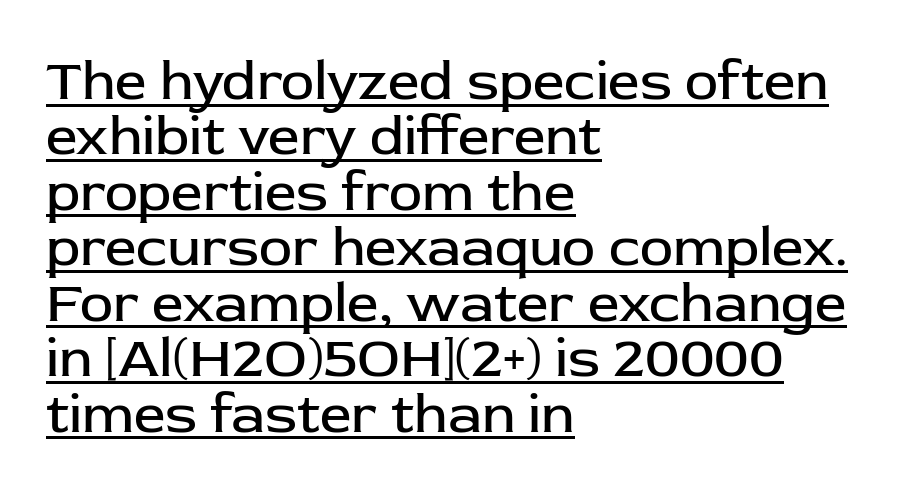
A roman cut, with each character standing at attention. You can see a thin bar hugging the bottom of the glyphs. To sum up the face: it is a sans, with no serifs. A quiet, ordinary-to-light weight characterises the typeface.
